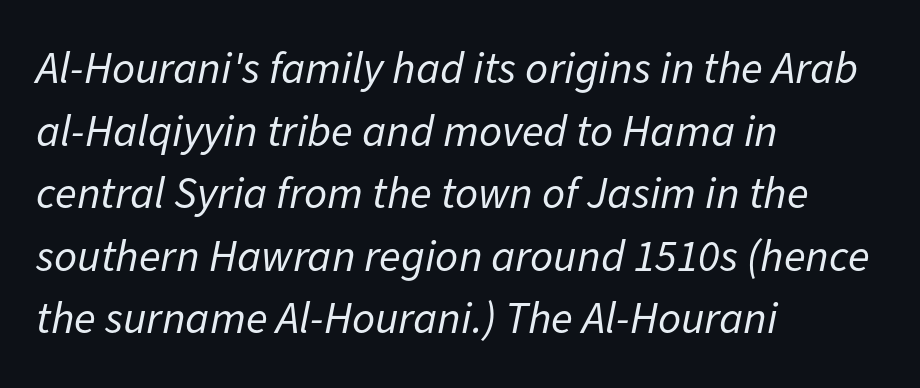
{"italic": "yes", "lean": "right", "slant_degrees": 11, "bold": "no", "weight": "regular", "width": "normal", "stroke_contrast": "low", "x_height": "medium", "monospaced": "no", "underline": "no", "align": "left", "line_spacing": "normal", "line_spacing_ratio": 1.39, "letter_spacing": "normal", "letter_spacing_em": 0.0, "glyph_px": 45}
